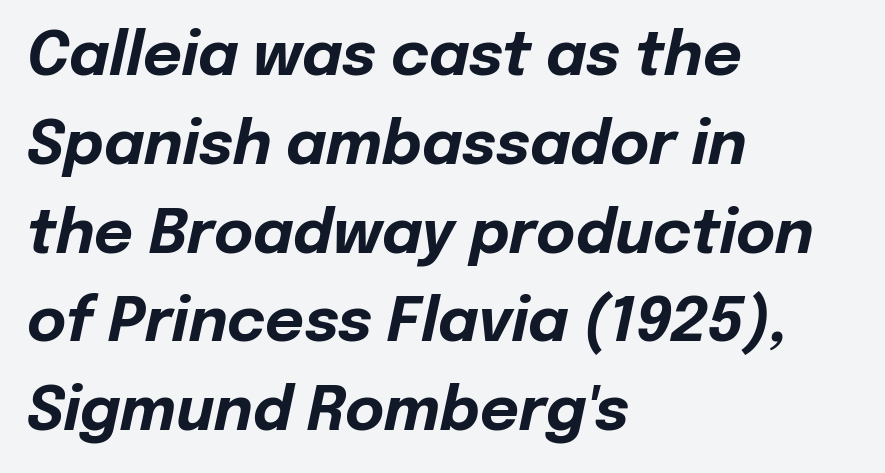
Rows of type keep a routine distance in the vertical direction. The gap between lines stays unmarked. Teacher's note: observe the even left margin — that is flush-left alignment. Inter-character spacing is left at the font's built-in metrics.
